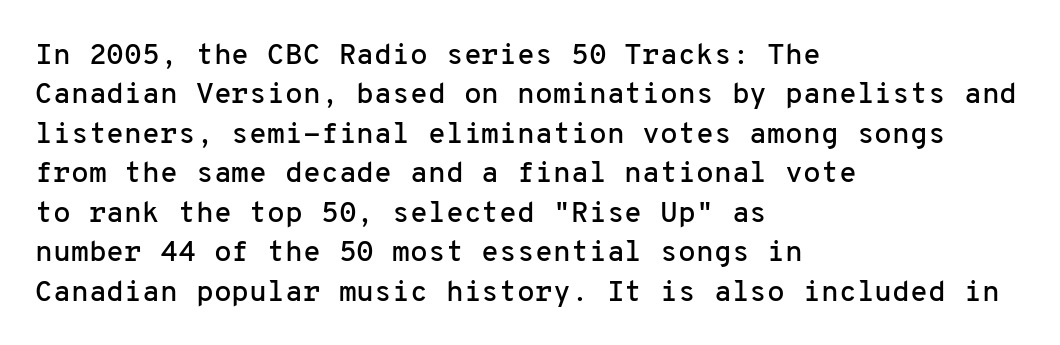
Q: Is the text italic (slanted)? A: No, it is upright.
Q: Is the typeface a serif or a sans-serif typeface? A: Sans-serif.
Q: Is the text underlined? A: No.
Q: How is the paragraph aligned? A: Left-aligned.
Q: Is the spacing between letters normal or unusually wide? A: Normal.
Q: Is the spacing between lines tight, normal or loose? A: Normal.
Q: Width (condensed, normal, or wide)? A: Normal.
Q: Stroke contrast? A: Low.
Q: x-height? A: Medium.
Q: Monospaced? A: Yes.
